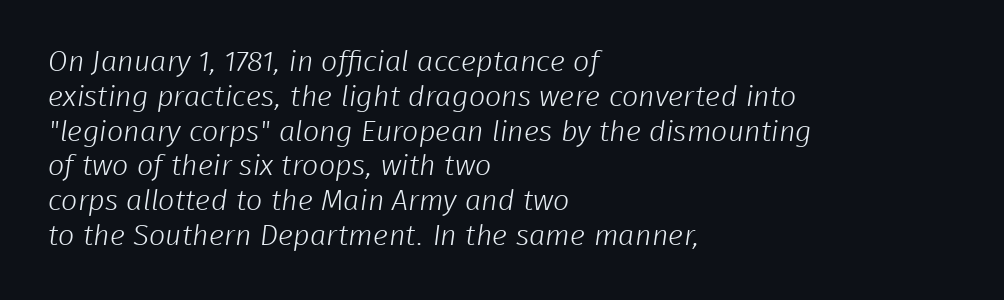
The passage shown is not bold in any degree. The glyphs in this specimen are sans serif. The letters advance in unequal steps, a hallmark of proportional type. Descender tails drop into unmarked territory.
